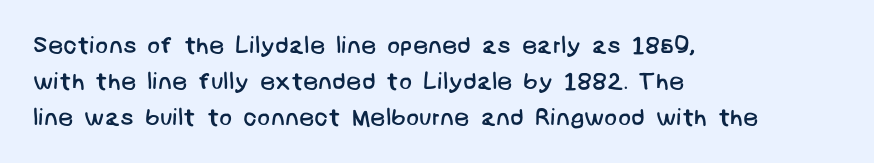
{"bold": "no", "underline": "no", "align": "left", "line_spacing": "normal", "line_spacing_ratio": 1.49, "letter_spacing": "normal", "letter_spacing_em": 0.0, "glyph_px": 24}
